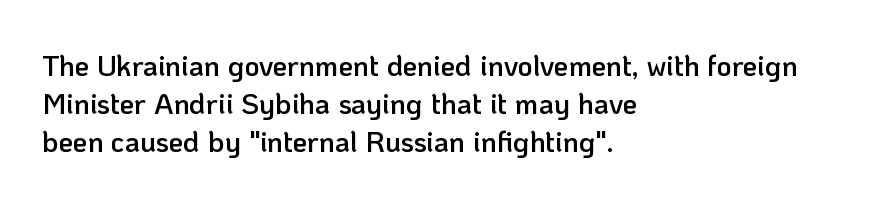
The image shows 29 px semibold sans-serif type, upright; set left-aligned, normal line spacing (1.31x), normal letter spacing, not underlined; low stroke contrast and a medium x-height.
